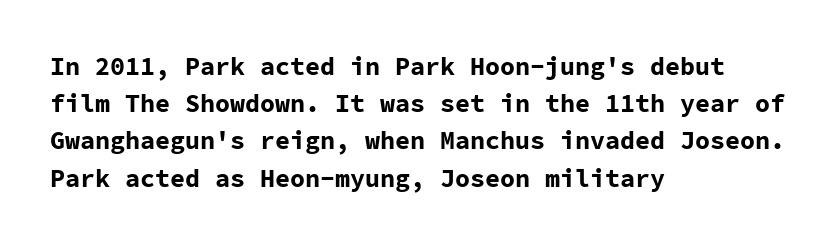
Q: Is the text bold? A: Yes.
Q: Is the text italic (slanted)? A: No, it is upright.
Q: Is the text underlined? A: No.
Q: How is the paragraph aligned? A: Left-aligned.
Q: Is the spacing between letters normal or unusually wide? A: Normal.
Q: Is the spacing between lines tight, normal or loose? A: Normal.
